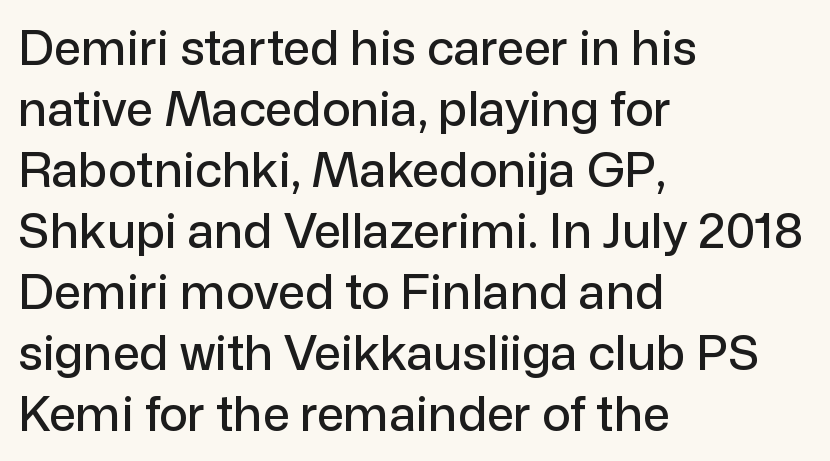
A roman cut, with each character standing at attention. Proportional: the letters do not fall into vertical columns. The space directly below the letters is spotless. This is sans-serif lettering, the kind often seen on screens and signage.
